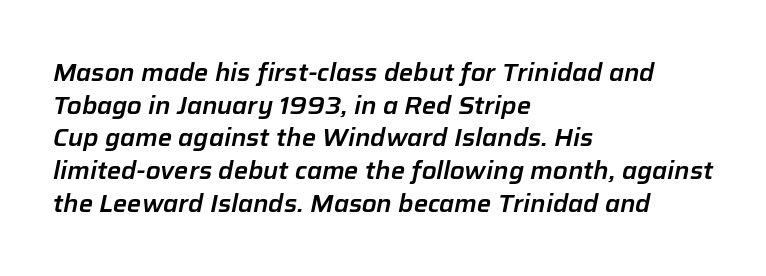
Where is the straight margin? On the left. These lines keep a tight, regular rhythm from letter to letter. This block has exactly the height ordinary leading produces. Letters rest on an invisible, unmarked baseline.
